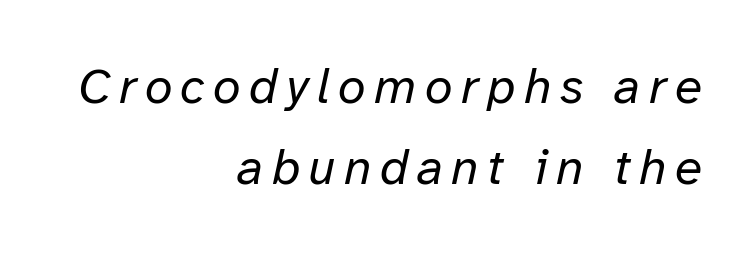
Lines of text with bare space underneath. The rendering anchors every line to the right-hand side. The rendering applies a slant to the glyphs. The leading is moderate, giving the passage an even texture. Here the designer chose a conventional face with non-uniform glyph widths. This is not heavy type; no bold has been used.
